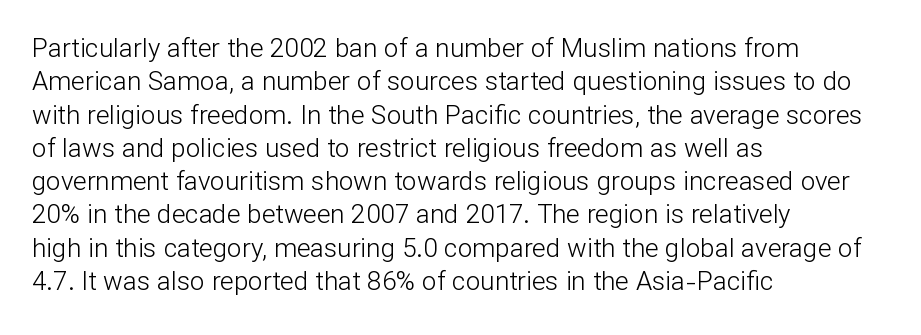
The image shows 26 px text type, upright; set left-aligned, normal line spacing (1.28x), normal letter spacing, not underlined.
